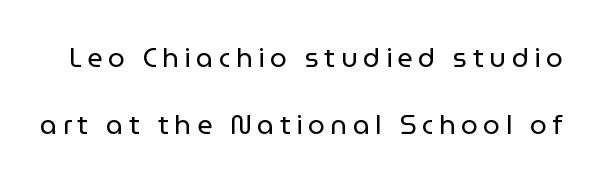
The image shows 27 px text type, upright; set loose line spacing (2.48x), unusually wide letter spacing (+0.2 em), not underlined.
